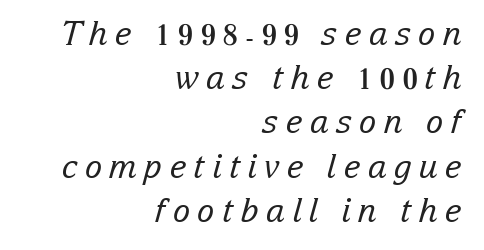
{"serif": "yes", "italic": "yes", "lean": "right", "slant_degrees": 15, "bold": "no", "weight": "regular", "width": "normal", "stroke_contrast": "low", "x_height": "medium", "monospaced": "no", "underline": "no", "align": "right", "line_spacing": "normal", "line_spacing_ratio": 1.34, "letter_spacing": "wide", "letter_spacing_em": 0.21, "glyph_px": 33}
